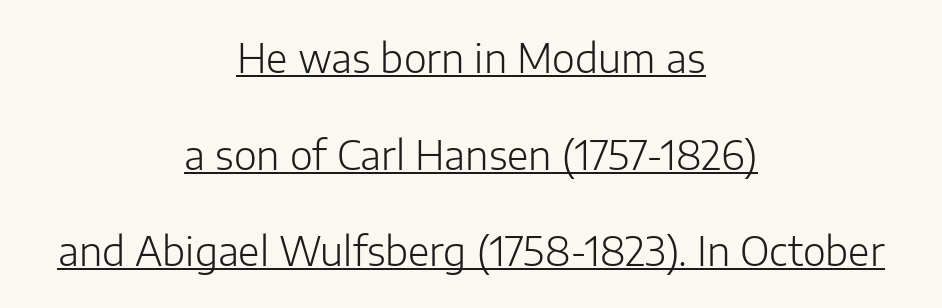
The specimen reads as upright at a glance. The passage is arranged like a title page — every line centered. Look at the bottom of the vertical strokes: they stop flat, with no serifs. You can see a thin bar hugging the bottom of the glyphs. This sample uses plain, unmodified letter spacing. Heft: none added — not bold.
